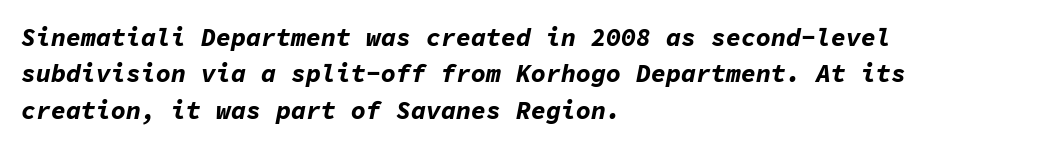
{"italic": "yes", "lean": "right", "slant_degrees": 11, "bold": "yes", "underline": "no", "align": "left", "line_spacing": "normal", "line_spacing_ratio": 1.46, "letter_spacing": "normal", "letter_spacing_em": 0.0, "glyph_px": 25}
